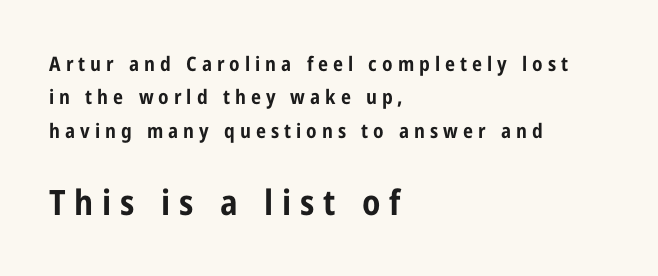
Glyph-to-glyph distance is far greater than everyday printed text. The axis of the letterforms is exactly vertical. A dark, heavy texture on the line: the type is bold. The face used here is proportionally spaced, like ordinary book or web type.
